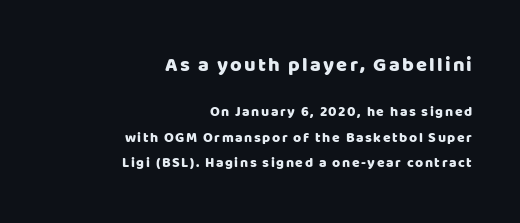
The strip under each line holds only bare page. Visually the block forms a straight wall on the right and a jagged coastline on the left. If you squint, the top block still reads clearly — it's the larger of the two. Italic? Not at all — the glyphs are vertical.
